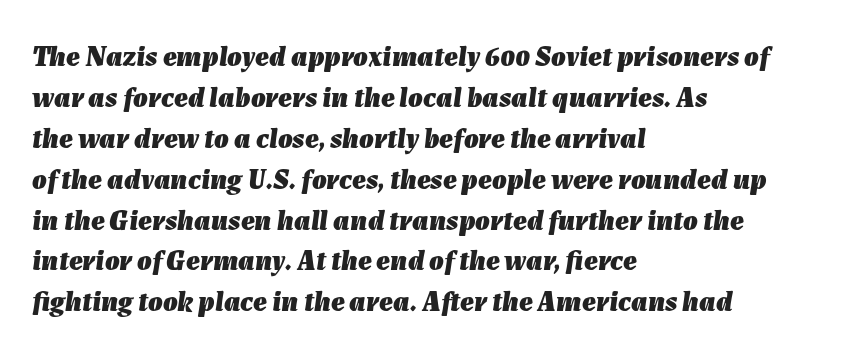
The image shows 29 px heavy type, italic (leaning right); set left-aligned, normal line spacing (1.41x), normal letter spacing, not underlined; low stroke contrast and a medium x-height.
